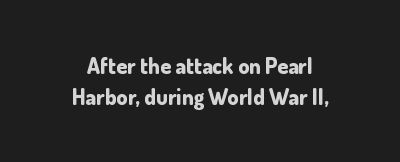
The image shows 22 px bold type, upright; set normal line spacing (1.39x), normal letter spacing, not underlined.
